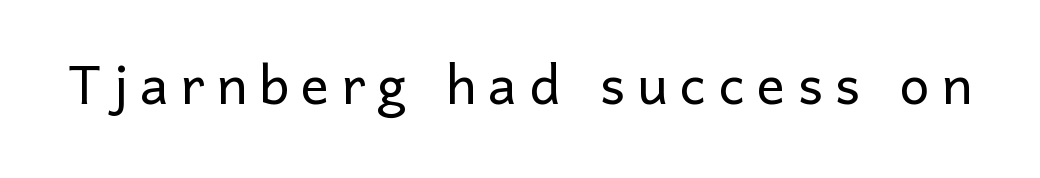
The letters stand straight up with perfectly vertical stems. Classification — sans serif. Rule under the text: the space is simply empty. A typesetter would call this proportional, since set widths differ per character. Vertical stems look standard width or narrower in stroke.
